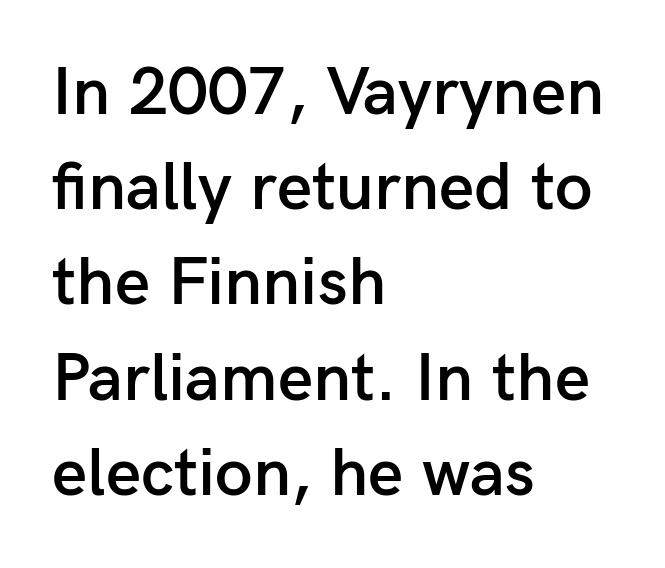
{"serif": "no", "italic": "no", "bold": "semi", "weight": "semibold", "width": "normal", "stroke_contrast": "low", "x_height": "medium", "monospaced": "no", "underline": "no", "align": "left", "line_spacing": "normal", "line_spacing_ratio": 1.4, "letter_spacing": "normal", "letter_spacing_em": 0.0, "glyph_px": 68}
